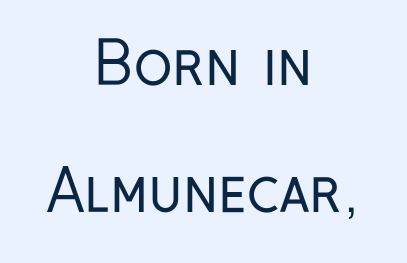
Q: Is the text bold? A: No.
Q: Is the text italic (slanted)? A: No, it is upright.
Q: Is the typeface a serif or a sans-serif typeface? A: Sans-serif.
Q: Is the text underlined? A: No.
Q: How is the paragraph aligned? A: Centered.
Q: Is the spacing between letters normal or unusually wide? A: Normal.
Q: Is the spacing between lines tight, normal or loose? A: Loose.
Q: Width (condensed, normal, or wide)? A: Condensed.
Q: Stroke contrast? A: Low.
Q: x-height? A: Medium.
Q: Monospaced? A: No.
